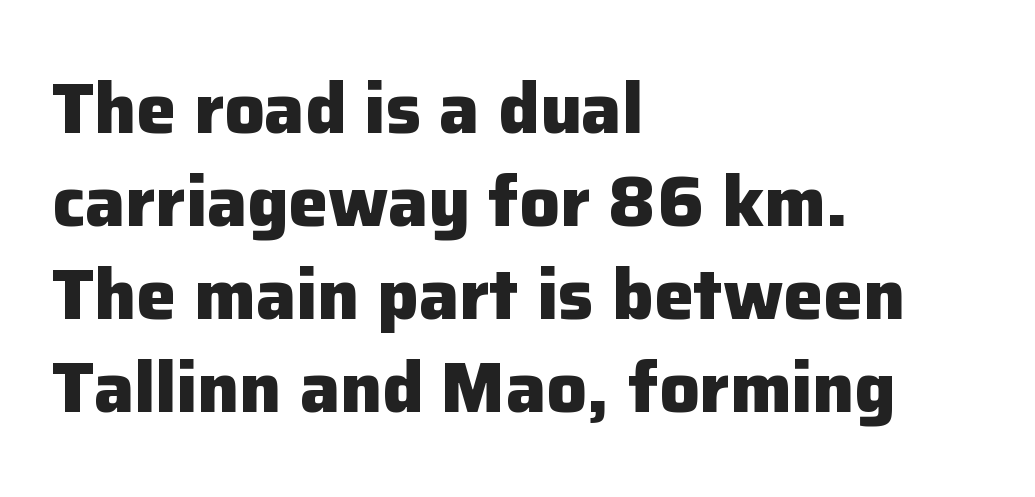
The image shows 71 px heavy sans-serif type, upright; set left-aligned, normal line spacing (1.31x), normal letter spacing, not underlined; low stroke contrast and a medium x-height.
